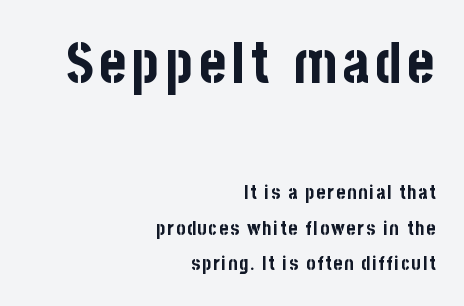
Reading down the block, your eye finds every line finishing at a fixed right position. Style check: upright. The typesetting leans heavy: a genuine bold. The first block has been scaled up relative to the second. Honestly, there is no underline to notice here at all.
